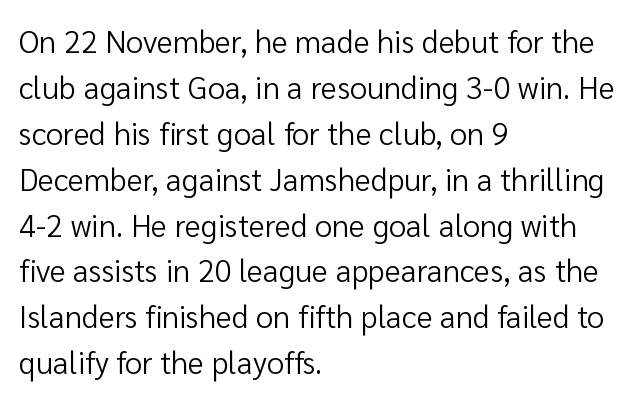
The image shows 31 px regular-weight sans-serif type, upright; set left-aligned, normal line spacing (1.48x), normal letter spacing, not underlined; low stroke contrast and a medium x-height.
